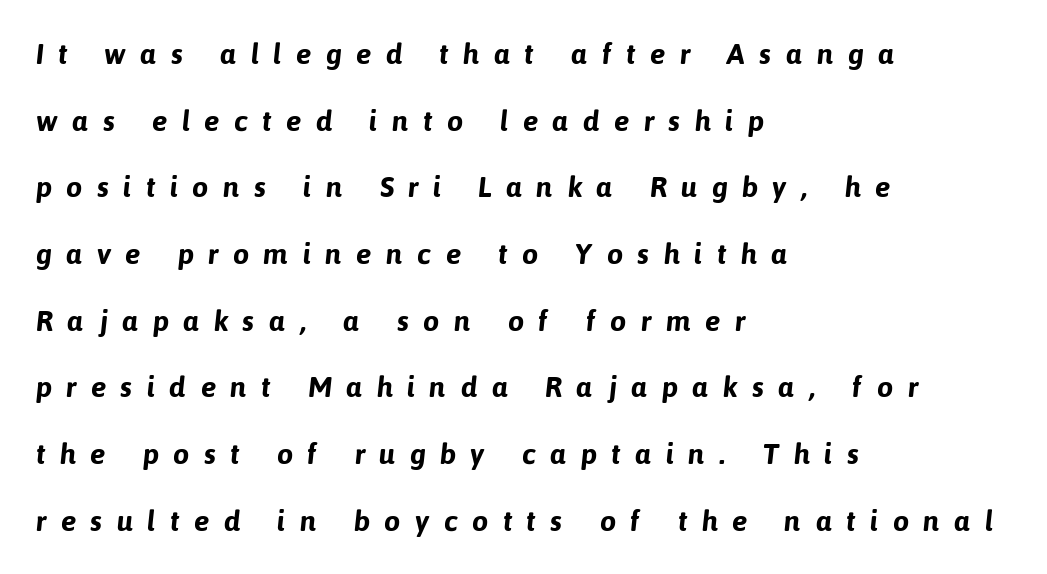
{"serif": "no", "bold": "yes", "weight": "bold", "width": "normal", "stroke_contrast": "low", "x_height": "medium", "monospaced": "no", "underline": "no", "align": "left", "line_spacing": "loose", "line_spacing_ratio": 2.3, "letter_spacing": "wide", "letter_spacing_em": 0.49, "glyph_px": 29}
